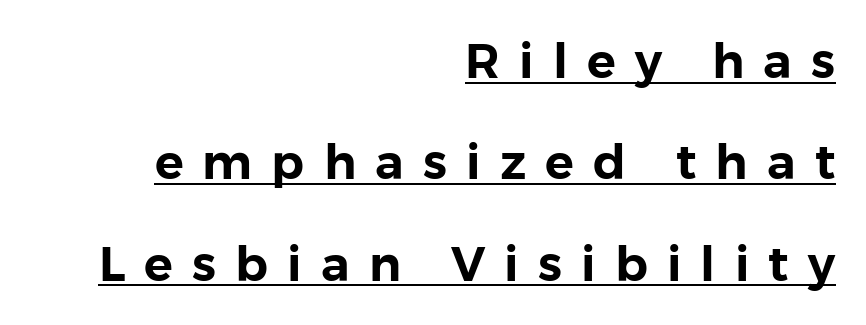
The image shows 48 px sans-serif type, upright; set right-aligned, loose line spacing (2.11x), unusually wide letter spacing (+0.4 em), underlined; a medium x-height.
